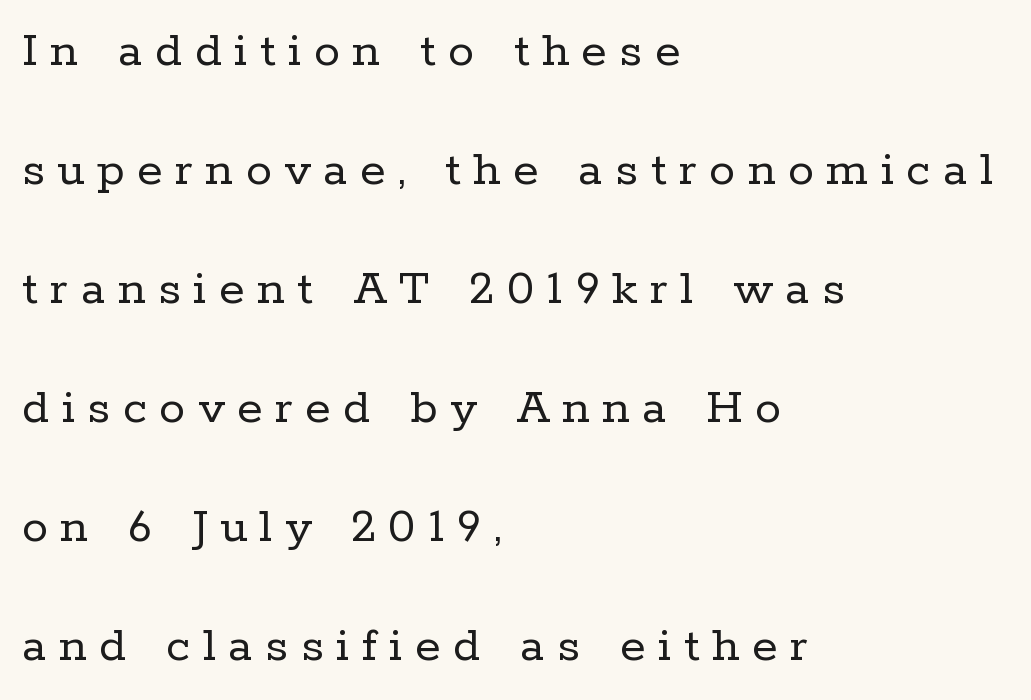
{"serif": "yes", "italic": "no", "bold": "no", "weight": "regular", "width": "normal", "stroke_contrast": "low", "x_height": "medium", "monospaced": "no", "underline": "no", "align": "left", "line_spacing": "loose", "line_spacing_ratio": 2.29, "letter_spacing": "wide", "letter_spacing_em": 0.24, "glyph_px": 52}
